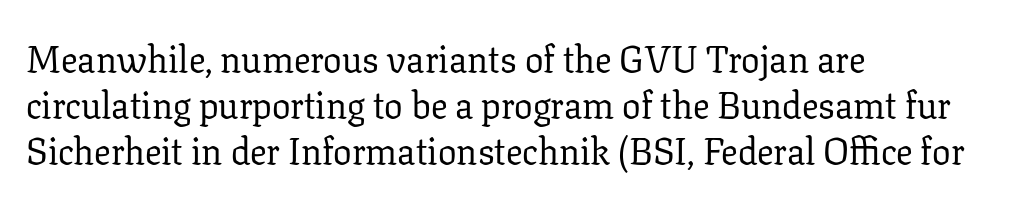
Unbolded letterforms with no extra heft. The rendering uses natural spacing where letterforms have individual widths. Alignment: flush left. The specimen omits any rule beneath the text block's lines. Characters remain perfectly vertical along every line. Unlike a clean sans, this face finishes its strokes with serifs.
